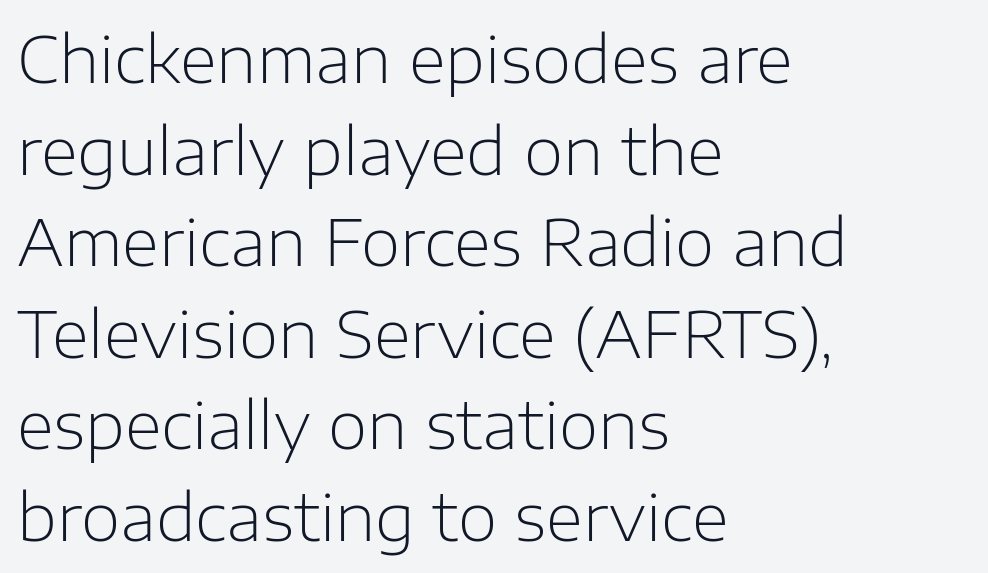
{"serif": "no", "italic": "no", "bold": "no", "weight": "light", "width": "normal", "stroke_contrast": "low", "x_height": "medium", "monospaced": "no", "underline": "no", "align": "left", "line_spacing": "normal", "line_spacing_ratio": 1.43, "letter_spacing": "normal", "letter_spacing_em": 0.0, "glyph_px": 64}
